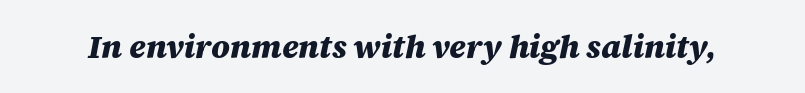
A dark, heavy texture on the line: the type is bold. Characters are canted at an angle relative to the baseline's perpendicular. The glyphs are unaccompanied by any horizontal stroke below them. How are the letters spaced? Ordinarily, with no added tracking. A typesetter would call this proportional, since set widths differ per character.
